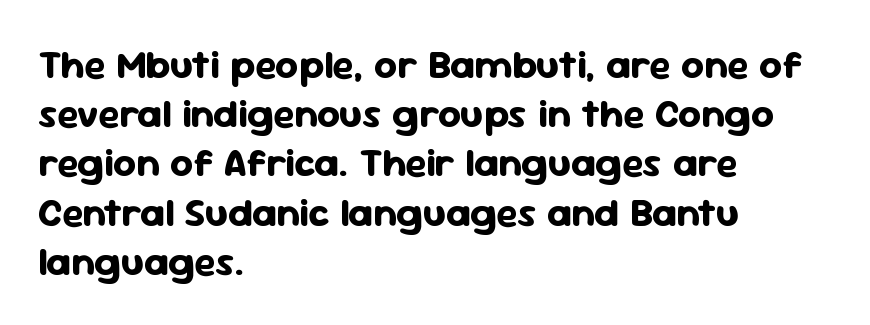
Q: Is the text bold? A: Yes.
Q: Is the text italic (slanted)? A: No, it is upright.
Q: Is the typeface a serif or a sans-serif typeface? A: Sans-serif.
Q: Is the text underlined? A: No.
Q: How is the paragraph aligned? A: Left-aligned.
Q: Is the spacing between letters normal or unusually wide? A: Normal.
Q: Width (condensed, normal, or wide)? A: Normal.
Q: Stroke contrast? A: Low.
Q: x-height? A: Medium.
Q: Monospaced? A: No.
